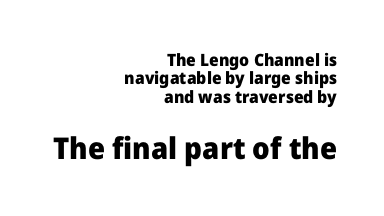
Q: Is the text bold? A: Yes.
Q: Is the text italic (slanted)? A: No, it is upright.
Q: Is the typeface a serif or a sans-serif typeface? A: Sans-serif.
Q: Is the text underlined? A: No.
Q: How is the paragraph aligned? A: Right-aligned.
Q: Is the spacing between letters normal or unusually wide? A: Normal.
Q: Is the spacing between lines tight, normal or loose? A: Tight.
Q: Which block of text is set in a larger size, the first (top) or the second (bottom)? A: The second (bottom) one.
Q: Width (condensed, normal, or wide)? A: Normal.
Q: Stroke contrast? A: Low.
Q: x-height? A: Medium.
Q: Monospaced? A: No.
